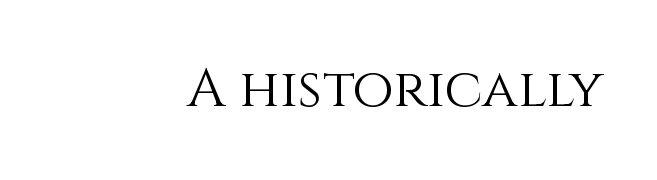
This reads as an unemphasized weight, regular at the heaviest. The gap between lines stays unmarked. Posture: upright roman. Do the characters align in a grid? No, the font is proportional. Compared with typical body copy, the letter spacing here is the same.
